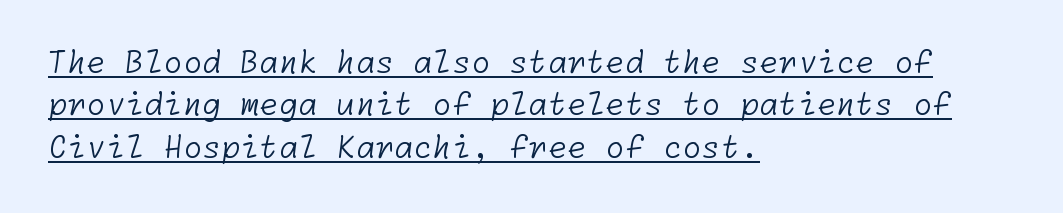
{"serif": "no", "bold": "no", "weight": "light", "width": "normal", "stroke_contrast": "low", "x_height": "medium", "underline": "yes", "align": "left", "line_spacing": "normal", "line_spacing_ratio": 1.37, "letter_spacing": "normal", "letter_spacing_em": 0.0, "glyph_px": 31}
